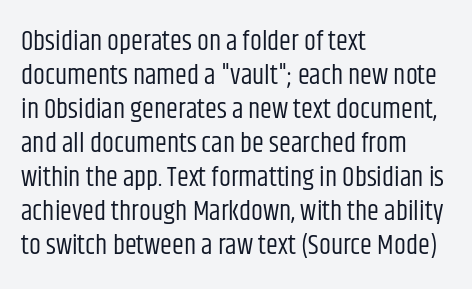
Vertically, the passage feels balanced, rows spaced as you'd expect. The strip under each line holds only bare page. Weight: in the light-to-regular range. Glyph-to-glyph distance matches everyday printed text.
